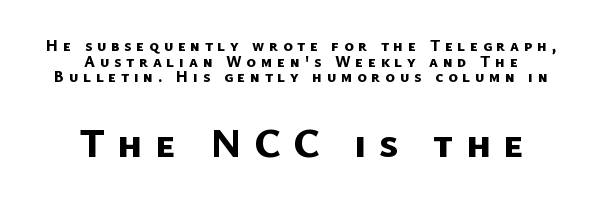
Is this a fixed-width face? No — the glyphs have proportional, varying widths. Has an underline been added? It has not. Observe the wide spacing: letters keep a clear distance from each other. The space between consecutive lines is stingy. These lines carry a lot of weight — the face is fully bold. Alignment: centered.
